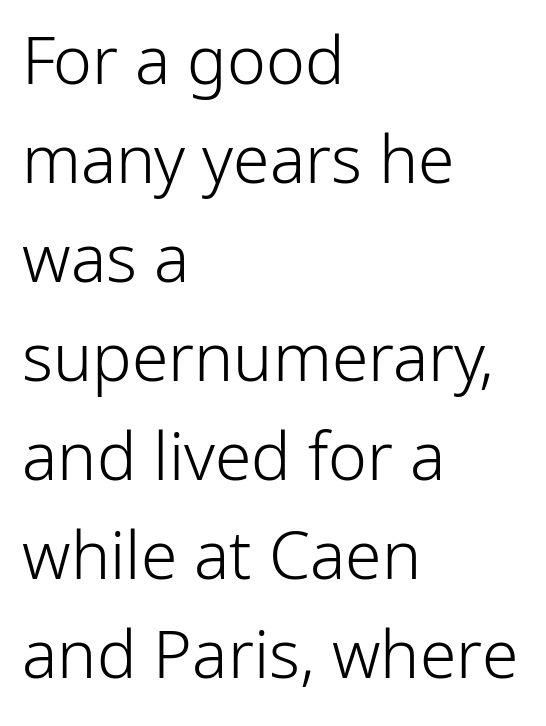
The image shows 66 px light sans-serif type, upright; set left-aligned, normal line spacing (1.5x), normal letter spacing, not underlined; low stroke contrast and a medium x-height.
